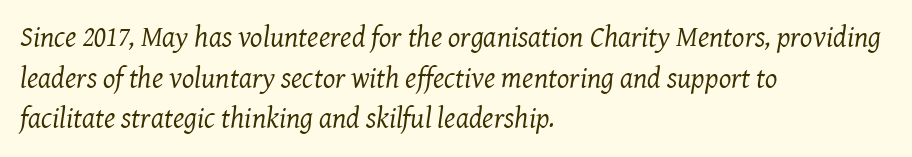
The designer went with a serif here, giving each stem small feet. Glyph-to-glyph distance matches everyday printed text. Teacher's note: observe the even left margin — that is flush-left alignment. These lines are rendered in a variable-pitch font. The leading is moderate, giving the passage an even texture.
